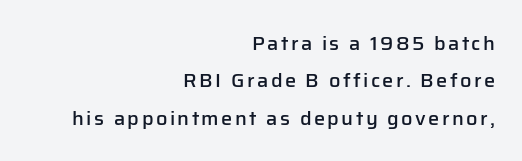
Each line ends at the same right margin while the left side varies. As a designer I'd log this as weight 600, semibold. The axis of the letterforms is exactly vertical. Type without underlining.
